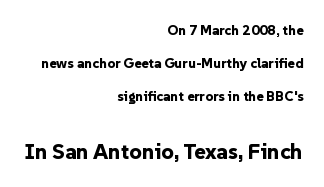
The image shows 22 px bold type, upright; set right-aligned, loose line spacing (2.34x), normal letter spacing, not underlined; the second (bottom) block is 1.57x larger.
